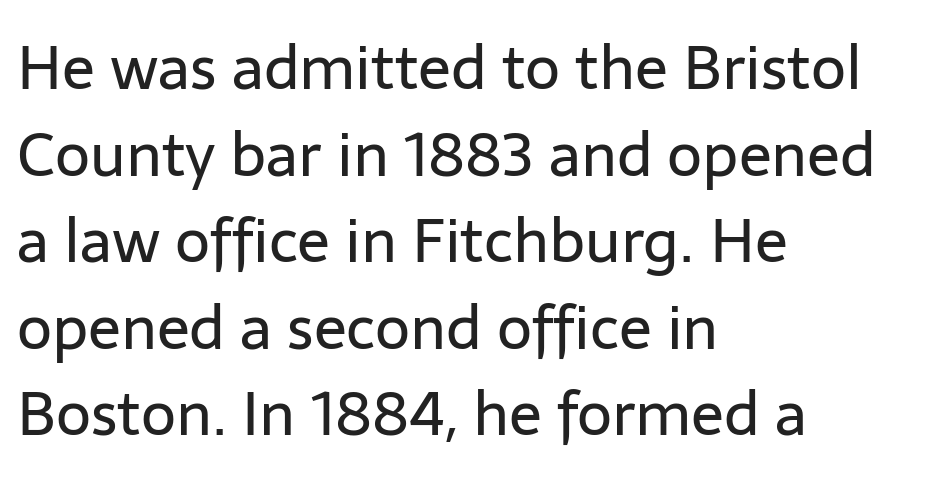
{"serif": "no", "italic": "no", "bold": "no", "weight": "regular", "width": "normal", "stroke_contrast": "low", "x_height": "medium", "monospaced": "no", "underline": "no", "align": "left", "line_spacing": "normal", "line_spacing_ratio": 1.42, "letter_spacing": "normal", "letter_spacing_em": 0.0, "glyph_px": 61}
